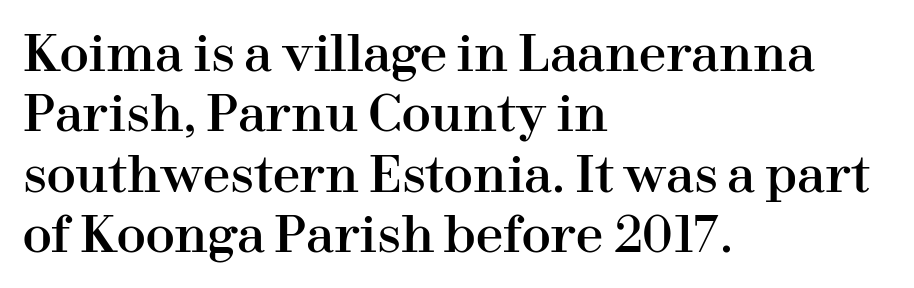
The image shows 49 px serif type, upright; set left-aligned, line spacing 1.23x, normal letter spacing, not underlined; high stroke contrast and a medium x-height.
